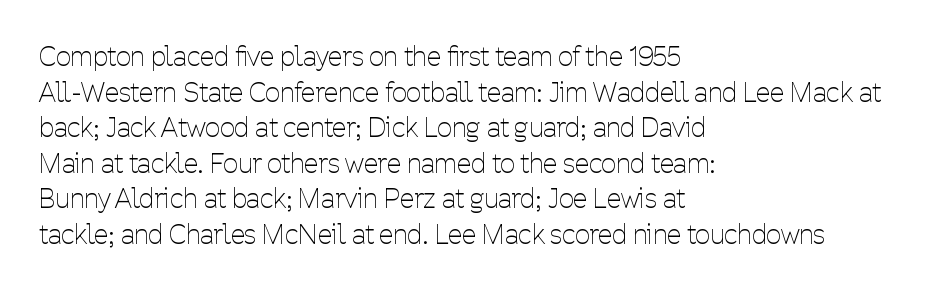
The line texture is even and compact thanks to regular tracking. Honestly, the row spacing looks completely unremarkable. Every row of glyphs begins at an identical x-position on the left. The letters stand straight up with perfectly vertical stems. Stroke thickness stays within the range of a standard reading face or lighter. Unmarked baselines from the first word to the last.
